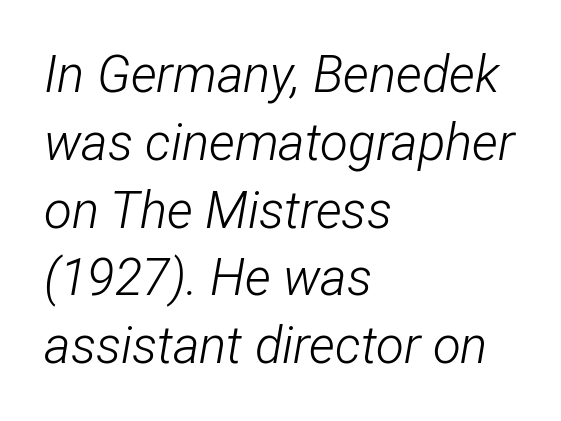
The characters are drawn with everyday or finer stroke widths. The compositor pushed each line to the left boundary. The passage shown is not underscored anywhere. An italicized treatment has been applied to the whole sample. Between one letter and the next there's only the usual sliver of space.
